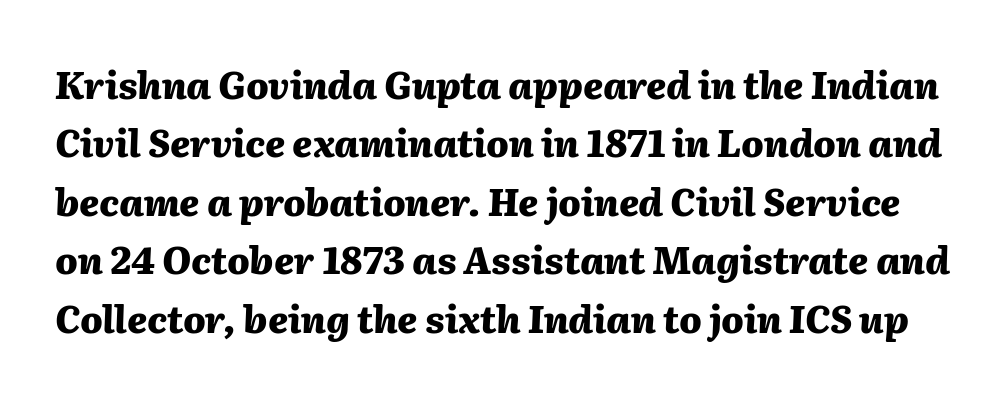
The image shows 37 px heavy type, italic (leaning right); set normal line spacing (1.58x), normal letter spacing, not underlined; medium stroke contrast and a medium x-height.
